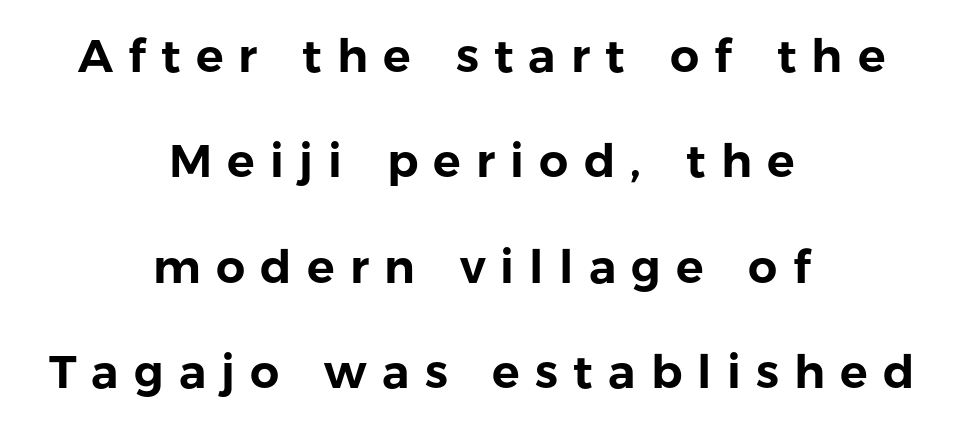
The image shows 46 px sans-serif type, upright; set centered, loose line spacing (2.29x), unusually wide letter spacing (+0.33 em), not underlined; low stroke contrast and a medium x-height.
